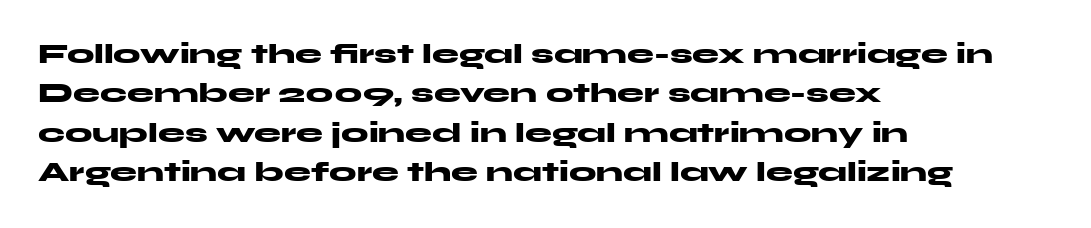
The line texture is even and compact thanks to regular tracking. Notice how the passage keeps a crisp vertical edge on the left only. Rendered with straight, roman letterforms. A bare baseline throughout the passage. One glance says typical: line gaps are just what's usual.
